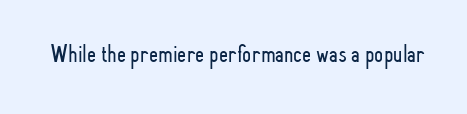
A roman cut, with each character standing at attention. Decoration check: the copy has no underline. The gaps between neighbouring characters are ordinary and unremarkable. Bold? No — there's no thickening of the strokes.
